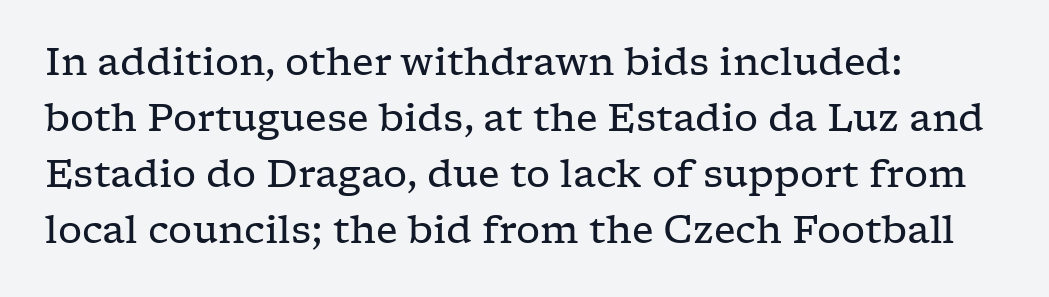
Q: Is the text bold? A: No.
Q: Is the text italic (slanted)? A: No, it is upright.
Q: Is the typeface a serif or a sans-serif typeface? A: Serif.
Q: Is the text underlined? A: No.
Q: How is the paragraph aligned? A: Left-aligned.
Q: Is the spacing between letters normal or unusually wide? A: Normal.
Q: Is the spacing between lines tight, normal or loose? A: Normal.
Q: Width (condensed, normal, or wide)? A: Wide.
Q: Stroke contrast? A: Low.
Q: x-height? A: Medium.
Q: Monospaced? A: No.
